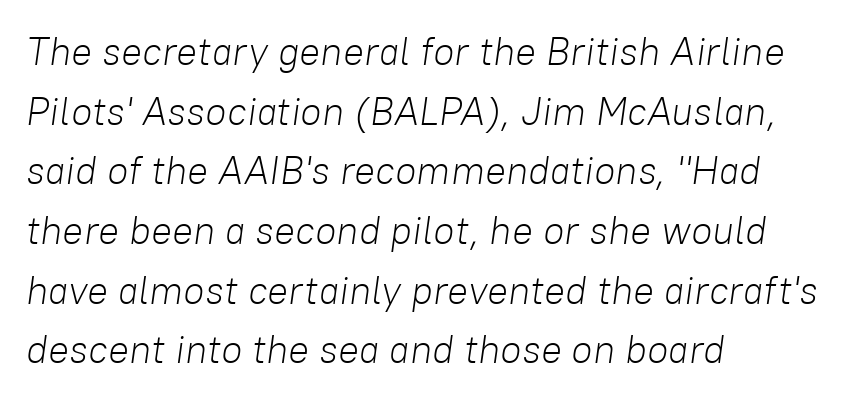
Q: Is the text bold? A: No.
Q: Is the text italic (slanted)? A: Yes, it leans right by about 8 degrees.
Q: Is the text underlined? A: No.
Q: How is the paragraph aligned? A: Left-aligned.
Q: Is the spacing between letters normal or unusually wide? A: Normal.
Q: Is the spacing between lines tight, normal or loose? A: Normal.
Q: Width (condensed, normal, or wide)? A: Normal.
Q: Stroke contrast? A: Low.
Q: x-height? A: Medium.
Q: Monospaced? A: No.
